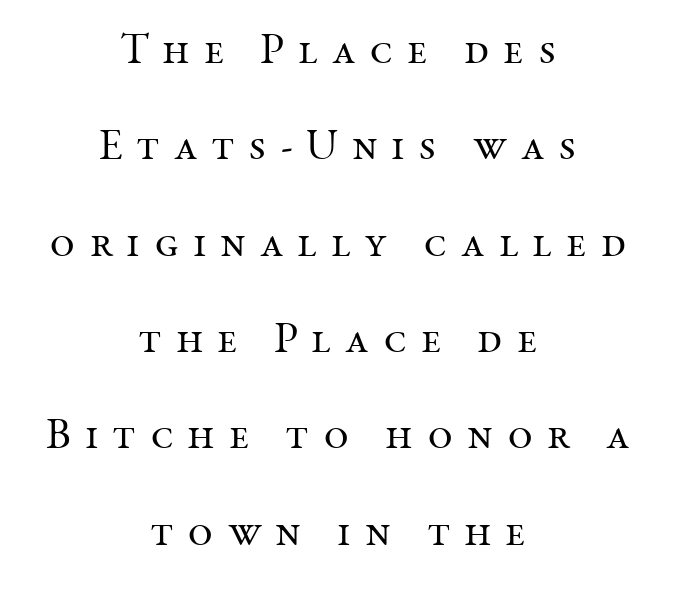
{"serif": "yes", "italic": "no", "bold": "no", "weight": "regular", "width": "normal", "stroke_contrast": "medium", "x_height": "medium", "monospaced": "no", "underline": "no", "align": "center", "line_spacing": "loose", "line_spacing_ratio": 2.24, "letter_spacing": "wide", "letter_spacing_em": 0.32, "glyph_px": 43}
